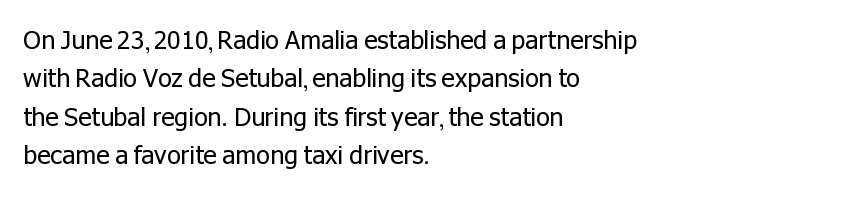
Q: Is the text bold? A: No.
Q: Is the text italic (slanted)? A: No, it is upright.
Q: Is the text underlined? A: No.
Q: How is the paragraph aligned? A: Left-aligned.
Q: Is the spacing between letters normal or unusually wide? A: Normal.
Q: Is the spacing between lines tight, normal or loose? A: Normal.
